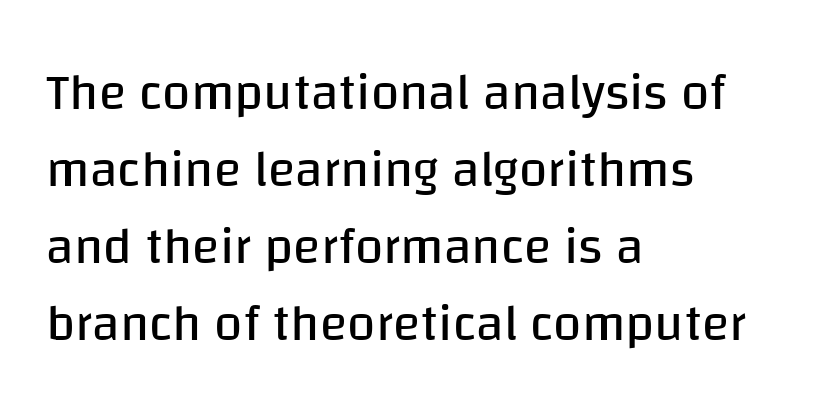
Q: Is the text bold? A: No.
Q: Is the text italic (slanted)? A: No, it is upright.
Q: Is the typeface a serif or a sans-serif typeface? A: Sans-serif.
Q: Is the text underlined? A: No.
Q: How is the paragraph aligned? A: Left-aligned.
Q: Is the spacing between letters normal or unusually wide? A: Normal.
Q: Is the spacing between lines tight, normal or loose? A: Normal.
Q: Width (condensed, normal, or wide)? A: Normal.
Q: Stroke contrast? A: Low.
Q: x-height? A: Large.
Q: Monospaced? A: No.
